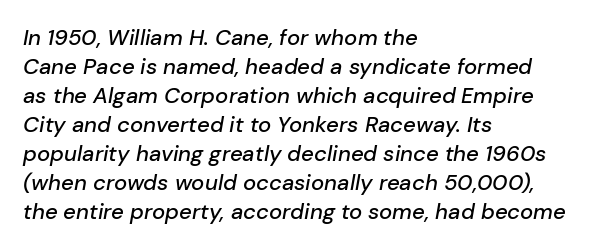
{"italic": "yes", "lean": "right", "slant_degrees": 10, "underline": "no", "align": "left", "line_spacing": "normal", "line_spacing_ratio": 1.32, "letter_spacing": "normal", "letter_spacing_em": 0.0, "glyph_px": 22}
